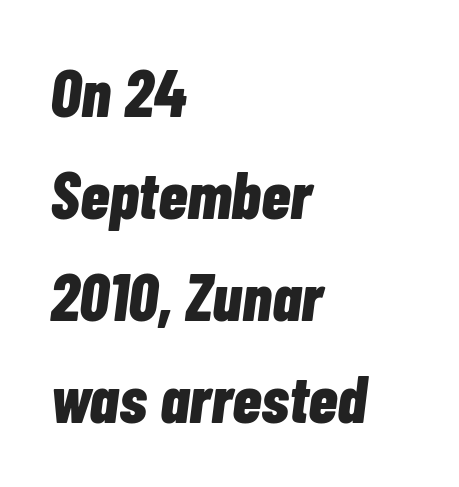
Spacing verdict: proportional, widths tailored to each character. There is no visible air inserted between adjacent glyphs. The strokes are fattened all the way to bold. A bare baseline throughout the passage. Horizontally, the lines are justified to the leading edge only.
